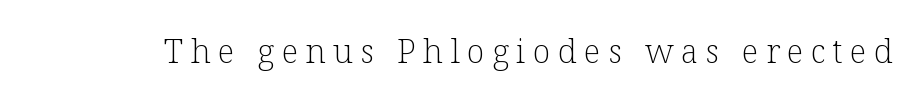
{"serif": "yes", "italic": "no", "bold": "no", "weight": "light", "width": "normal", "stroke_contrast": "low", "x_height": "medium", "monospaced": "no", "underline": "no", "letter_spacing": "wide", "letter_spacing_em": 0.22, "glyph_px": 33}
